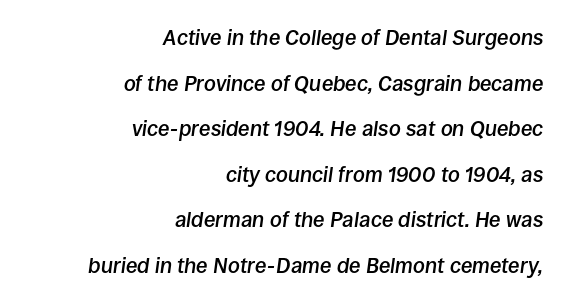
The text block is weighted toward the right margin, trailing off unevenly leftward. Weight: semibold (demi). Does the leading feel generous? Absolutely, it's lavish. Between one letter and the next there's only the usual sliver of space. The space directly below the letters is spotless.
